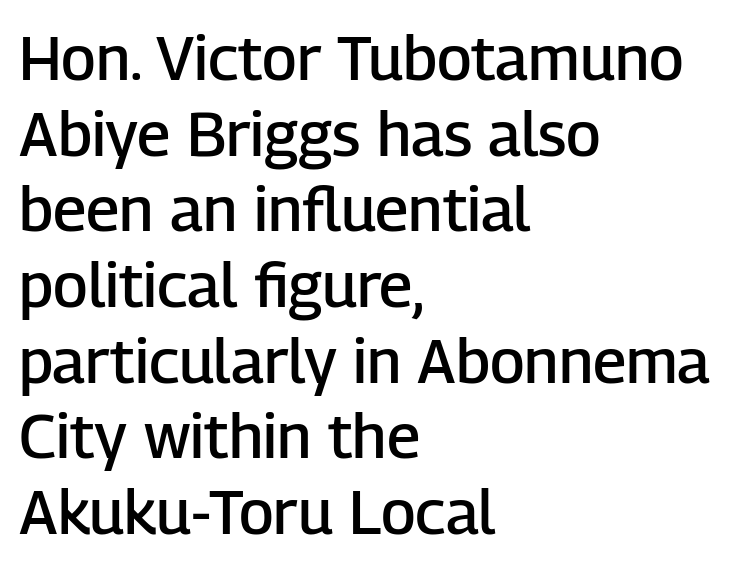
The sample has been set in demibold, a notch under bold. The rag falls on the right side of this text block. Varying glyph widths throughout — classic text-font behaviour. The space directly below the letters is spotless. The gaps between neighbouring characters are ordinary and unremarkable. The designer went with a sans here, leaving each stem footless.
